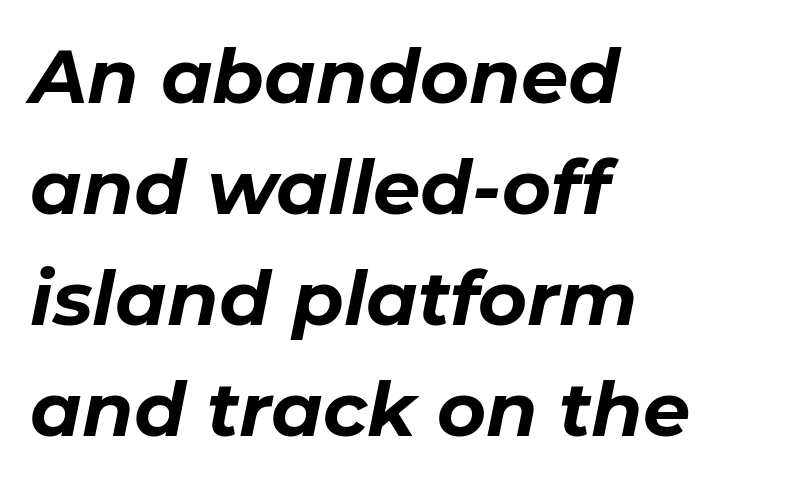
{"italic": "yes", "lean": "right", "slant_degrees": 11, "bold": "yes", "weight": "bold", "width": "normal", "stroke_contrast": "low", "x_height": "medium", "monospaced": "no", "underline": "no", "align": "left", "line_spacing": "normal", "line_spacing_ratio": 1.48, "letter_spacing": "normal", "letter_spacing_em": 0.0, "glyph_px": 75}
